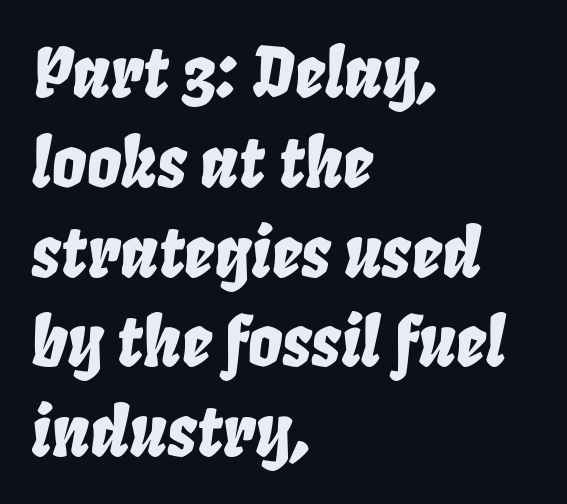
{"italic": "yes", "lean": "right", "slant_degrees": 8, "width": "condensed", "stroke_contrast": "low", "x_height": "large", "monospaced": "no", "underline": "no", "align": "left", "line_spacing": "normal", "line_spacing_ratio": 1.32, "letter_spacing": "normal", "letter_spacing_em": 0.0, "glyph_px": 68}
